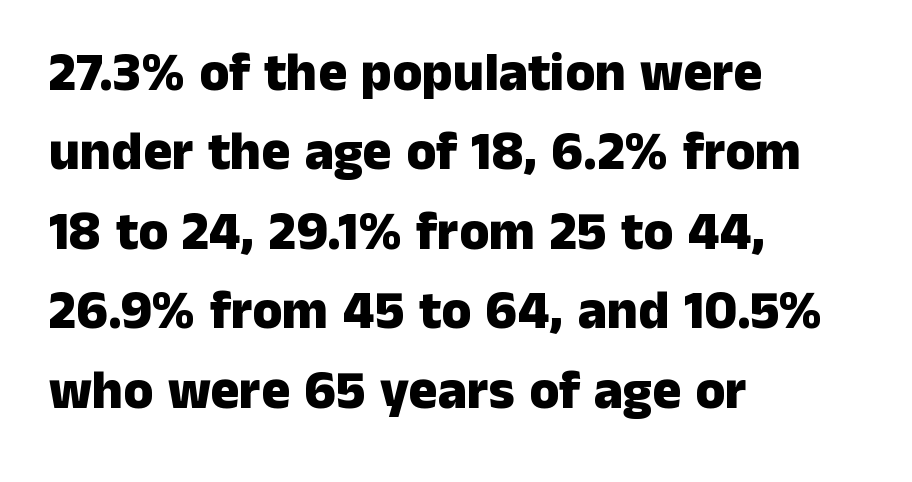
{"serif": "no", "italic": "no", "bold": "yes", "weight": "heavy", "width": "normal", "stroke_contrast": "low", "x_height": "medium", "monospaced": "no", "underline": "no", "align": "left", "line_spacing": "normal", "line_spacing_ratio": 1.47, "letter_spacing": "normal", "letter_spacing_em": 0.0, "glyph_px": 54}
